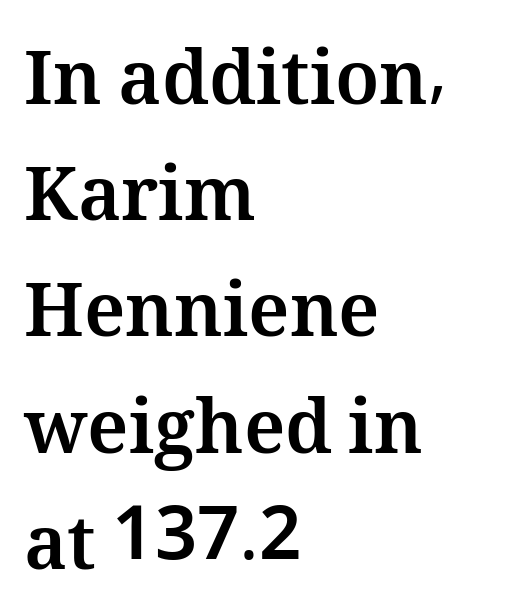
Q: Is the text bold? A: Yes.
Q: Is the text italic (slanted)? A: No, it is upright.
Q: Is the text underlined? A: No.
Q: How is the paragraph aligned? A: Left-aligned.
Q: Is the spacing between letters normal or unusually wide? A: Normal.
Q: Is the spacing between lines tight, normal or loose? A: Normal.
Q: Width (condensed, normal, or wide)? A: Normal.
Q: Stroke contrast? A: Medium.
Q: x-height? A: Medium.
Q: Monospaced? A: No.
